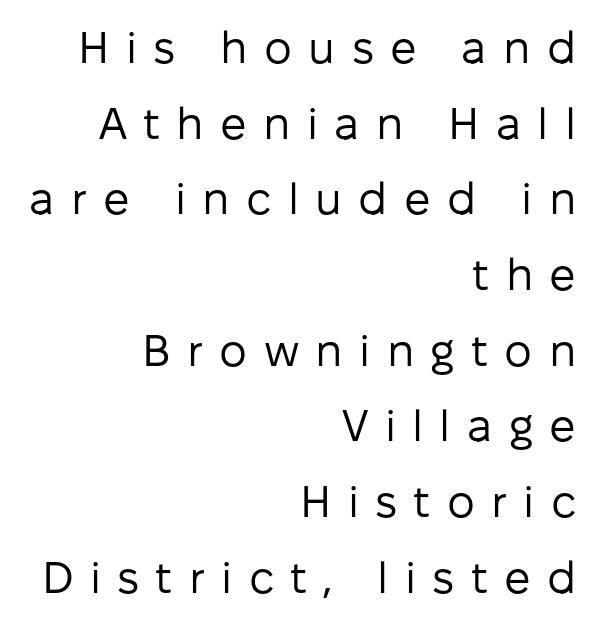
The image shows 44 px regular-weight sans-serif type, upright; set right-aligned, line spacing 1.72x, unusually wide letter spacing (+0.37 em), not underlined; low stroke contrast and a medium x-height.
